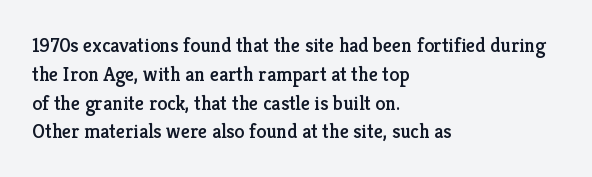
Q: Is the text italic (slanted)? A: No, it is upright.
Q: Is the text underlined? A: No.
Q: How is the paragraph aligned? A: Left-aligned.
Q: Is the spacing between letters normal or unusually wide? A: Normal.
Q: Is the spacing between lines tight, normal or loose? A: Normal.
